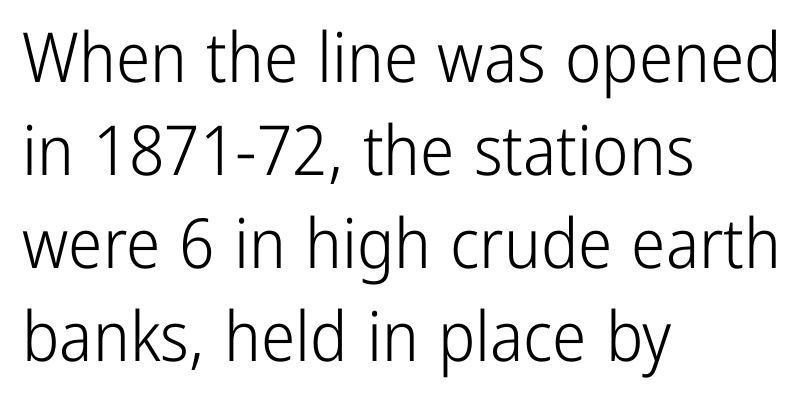
The image shows 69 px light, condensed sans-serif type, upright; set left-aligned, normal line spacing (1.35x), normal letter spacing, not underlined; low stroke contrast and a medium x-height.
